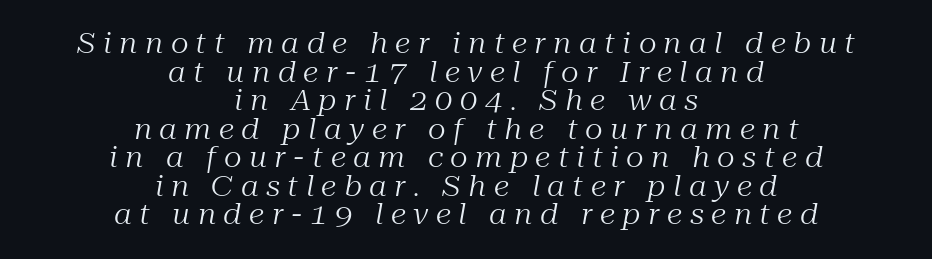
The image shows 28 px regular-weight serif type, italic (leaning right); set centered, tight line spacing (1.02x), unusually wide letter spacing (+0.27 em), not underlined; medium stroke contrast and a medium x-height.
